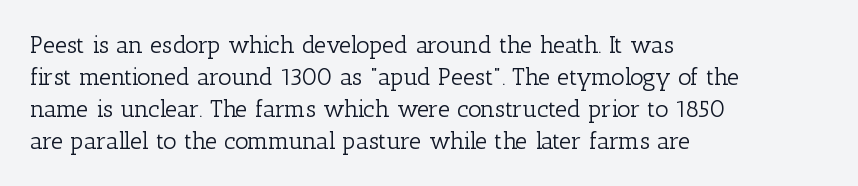
Q: Is the text bold? A: No.
Q: Is the text italic (slanted)? A: No, it is upright.
Q: Is the text underlined? A: No.
Q: How is the paragraph aligned? A: Left-aligned.
Q: Is the spacing between letters normal or unusually wide? A: Normal.
Q: Is the spacing between lines tight, normal or loose? A: Normal.
